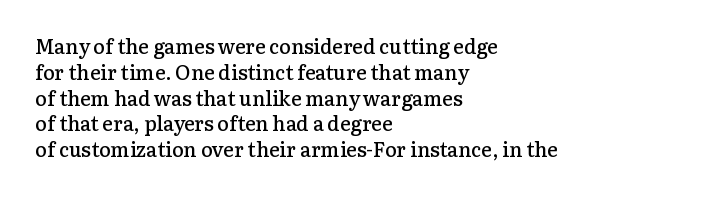
{"italic": "no", "bold": "semi", "underline": "no", "align": "left", "line_spacing": "normal", "line_spacing_ratio": 1.29, "letter_spacing": "normal", "letter_spacing_em": 0.0, "glyph_px": 20}
